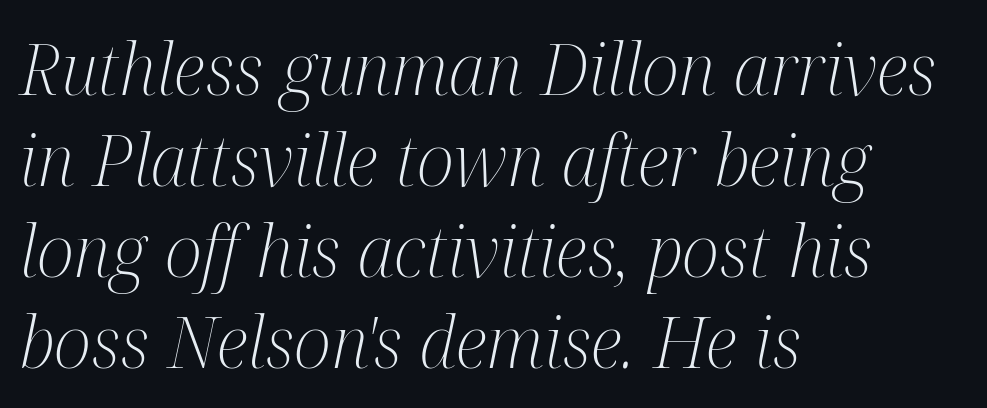
{"serif": "yes", "italic": "yes", "lean": "right", "slant_degrees": 12, "bold": "no", "weight": "light", "width": "condensed", "stroke_contrast": "medium", "x_height": "medium", "monospaced": "no", "underline": "no", "align": "left", "line_spacing": "normal", "line_spacing_ratio": 1.28, "letter_spacing": "normal", "letter_spacing_em": 0.0, "glyph_px": 71}
